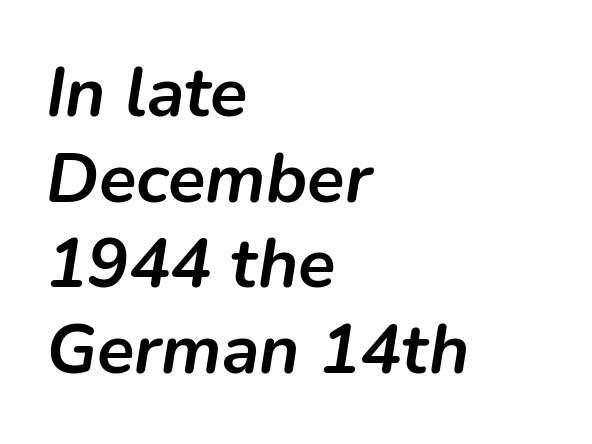
{"italic": "yes", "lean": "right", "slant_degrees": 9, "bold": "yes", "weight": "semibold", "width": "normal", "stroke_contrast": "low", "x_height": "medium", "monospaced": "no", "underline": "no", "align": "left", "line_spacing_ratio": 1.24, "letter_spacing": "normal", "letter_spacing_em": 0.0, "glyph_px": 69}
